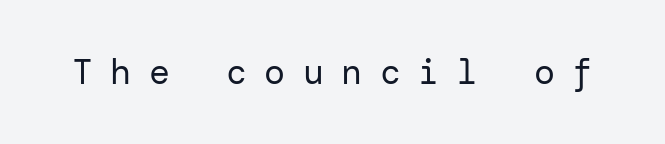
The image shows 35 px regular-weight sans-serif type, upright; set unusually wide letter spacing (+0.5 em), not underlined; low stroke contrast and a medium x-height.
